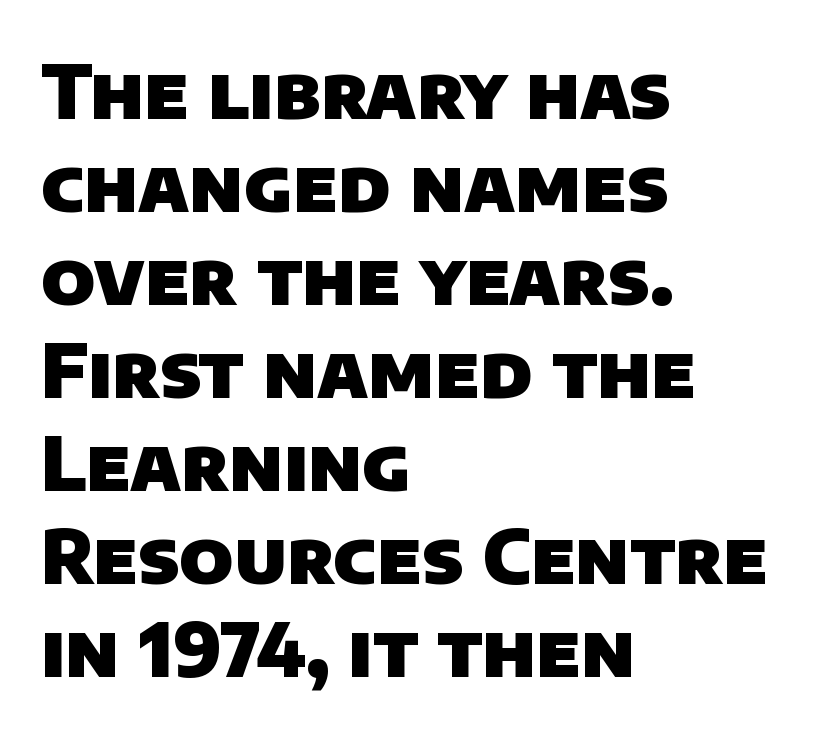
{"serif": "no", "bold": "yes", "weight": "heavy", "width": "normal", "stroke_contrast": "low", "x_height": "large", "monospaced": "no", "underline": "no", "align": "left", "line_spacing_ratio": 1.24, "letter_spacing": "normal", "letter_spacing_em": 0.0, "glyph_px": 75}
